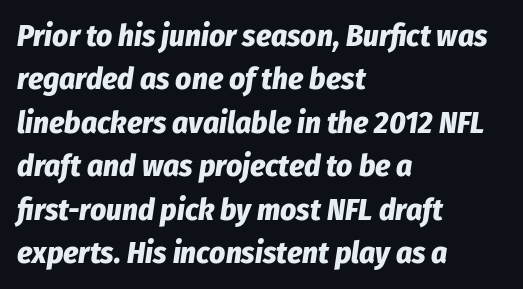
Q: Is the text bold? A: Yes.
Q: Is the text italic (slanted)? A: Yes, it leans right by about 8 degrees.
Q: Is the text underlined? A: No.
Q: How is the paragraph aligned? A: Left-aligned.
Q: Is the spacing between letters normal or unusually wide? A: Normal.
Q: Is the spacing between lines tight, normal or loose? A: Normal.
Q: Width (condensed, normal, or wide)? A: Condensed.
Q: Stroke contrast? A: Low.
Q: x-height? A: Medium.
Q: Monospaced? A: No.
